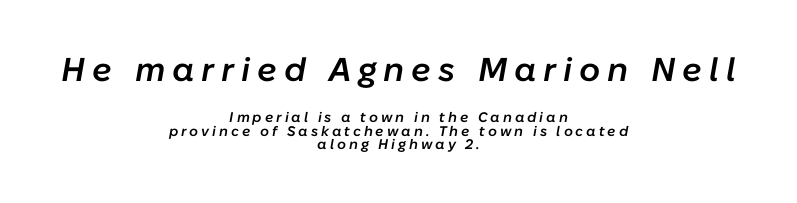
You could only call the tracking loose — the letters float apart. Note the varied advance widths — an 'i' is clearly narrower than an 'm'. Students, this is semibold: more ink than regular, less than bold. Typesetter's note — upper block bumped up in size, lower block left smaller.
